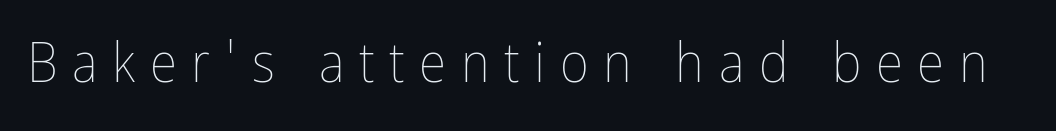
{"italic": "no", "bold": "no", "weight": "thin", "width": "condensed", "stroke_contrast": "low", "x_height": "medium", "monospaced": "no", "underline": "no", "letter_spacing": "wide", "letter_spacing_em": 0.26, "glyph_px": 56}
